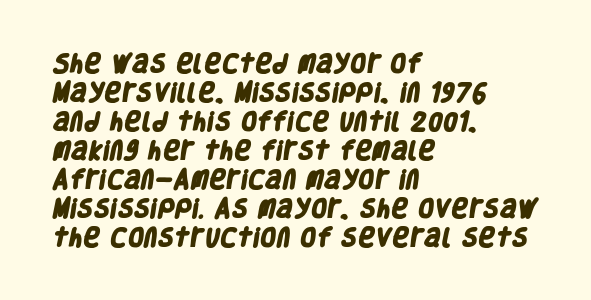
The image shows 21 px bold type; set left-aligned, normal line spacing (1.38x), normal letter spacing, not underlined.
